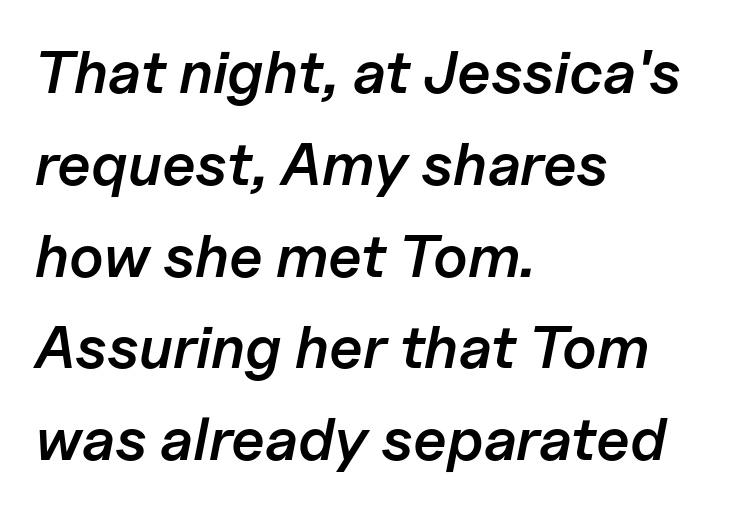
The image shows 60 px semibold type, italic (leaning right); set left-aligned, normal line spacing (1.53x), normal letter spacing, not underlined; low stroke contrast and a medium x-height.
